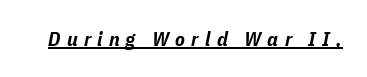
The image shows 20 px bold type, italic (leaning right); set unusually wide letter spacing (+0.31 em), underlined.
